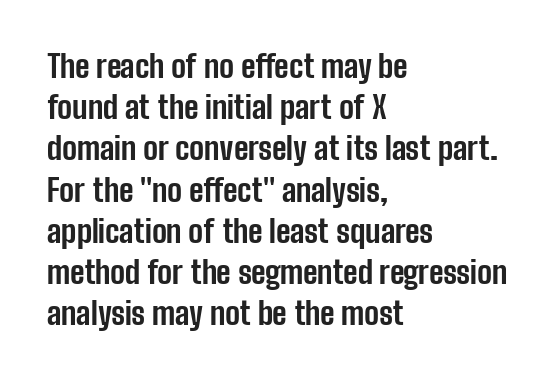
Q: Is the text bold? A: Yes.
Q: Is the text italic (slanted)? A: No, it is upright.
Q: Is the typeface a serif or a sans-serif typeface? A: Sans-serif.
Q: Is the text underlined? A: No.
Q: How is the paragraph aligned? A: Left-aligned.
Q: Is the spacing between letters normal or unusually wide? A: Normal.
Q: Is the spacing between lines tight, normal or loose? A: Normal.
Q: Width (condensed, normal, or wide)? A: Condensed.
Q: Stroke contrast? A: Low.
Q: x-height? A: Medium.
Q: Monospaced? A: No.
